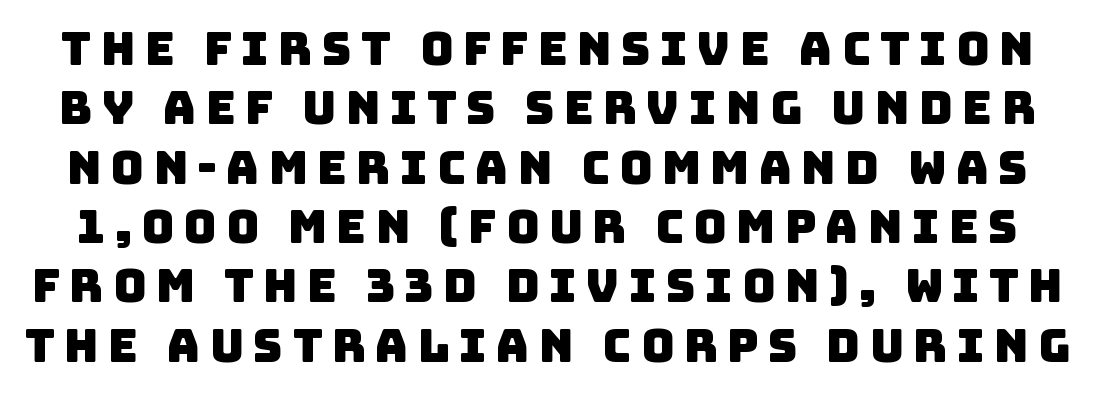
The glyphs are unaccompanied by any horizontal stroke below them. A typesetter would call this leading conventional body-copy spacing. Each word looks stretched out because of the extra space between its letters. What kind of face is this? One without serifs — a sans. The passage shown is typed in a proportional face where columns would drift.
